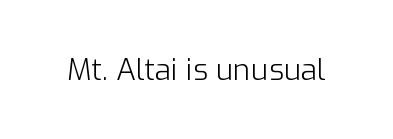
{"serif": "no", "italic": "no", "bold": "no", "weight": "light", "width": "normal", "stroke_contrast": "low", "x_height": "medium", "monospaced": "no", "underline": "no", "letter_spacing": "normal", "letter_spacing_em": 0.0, "glyph_px": 30}
